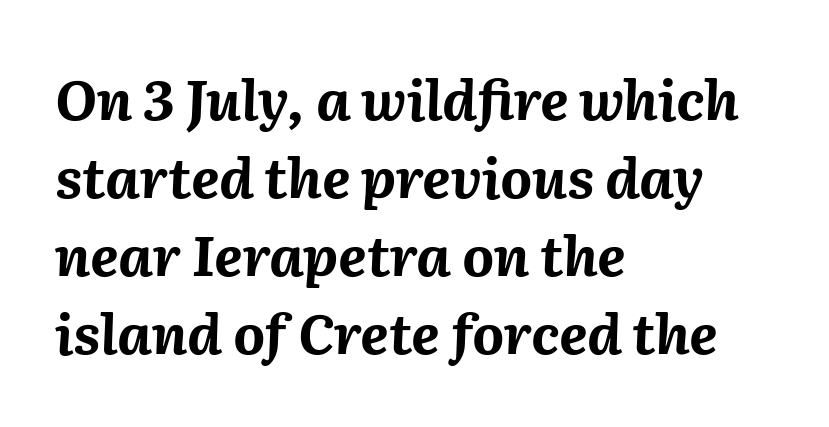
{"italic": "yes", "lean": "right", "slant_degrees": 2, "bold": "yes", "weight": "bold", "width": "normal", "stroke_contrast": "medium", "x_height": "medium", "monospaced": "no", "underline": "no", "align": "left", "line_spacing": "normal", "line_spacing_ratio": 1.42, "letter_spacing": "normal", "letter_spacing_em": 0.0, "glyph_px": 55}
